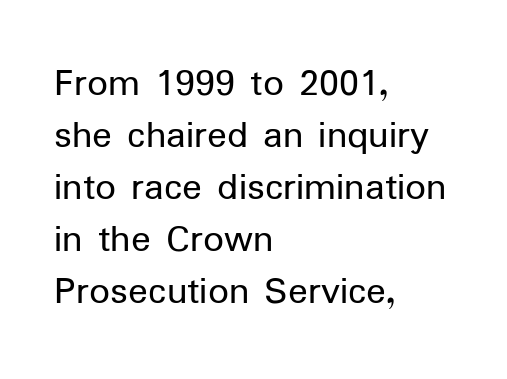
Q: Is the text bold? A: No.
Q: Is the text italic (slanted)? A: No, it is upright.
Q: Is the typeface a serif or a sans-serif typeface? A: Sans-serif.
Q: Is the text underlined? A: No.
Q: How is the paragraph aligned? A: Left-aligned.
Q: Is the spacing between letters normal or unusually wide? A: Normal.
Q: Is the spacing between lines tight, normal or loose? A: Normal.
Q: Width (condensed, normal, or wide)? A: Normal.
Q: Stroke contrast? A: Low.
Q: x-height? A: Medium.
Q: Monospaced? A: No.
